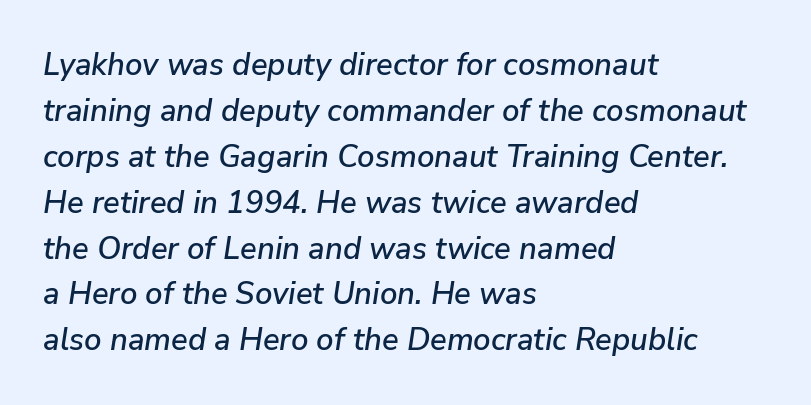
Q: Is the text italic (slanted)? A: Yes, it leans right by about 9 degrees.
Q: Is the text underlined? A: No.
Q: How is the paragraph aligned? A: Left-aligned.
Q: Is the spacing between letters normal or unusually wide? A: Normal.
Q: Is the spacing between lines tight, normal or loose? A: Normal.
Q: Width (condensed, normal, or wide)? A: Normal.
Q: Stroke contrast? A: Low.
Q: x-height? A: Medium.
Q: Monospaced? A: No.
